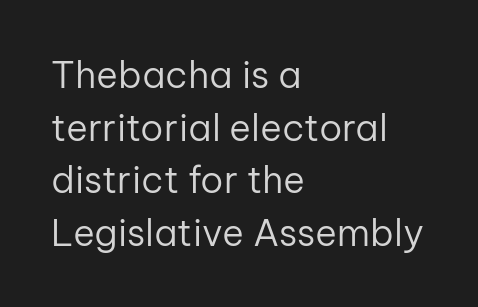
Q: Is the text bold? A: No.
Q: Is the text italic (slanted)? A: No, it is upright.
Q: Is the typeface a serif or a sans-serif typeface? A: Sans-serif.
Q: Is the text underlined? A: No.
Q: How is the paragraph aligned? A: Left-aligned.
Q: Is the spacing between letters normal or unusually wide? A: Normal.
Q: Is the spacing between lines tight, normal or loose? A: Normal.
Q: Width (condensed, normal, or wide)? A: Normal.
Q: Stroke contrast? A: Low.
Q: x-height? A: Medium.
Q: Monospaced? A: No.
